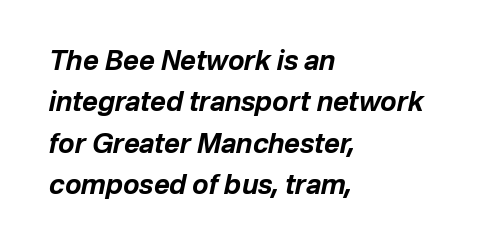
It's the slanting kind of type. Each line starts at the same left margin while the right side varies. Letters rest on an invisible, unmarked baseline. In terms of leading, this rendering sits right in the middle. Look at the tracking — it's just the regular setting, nothing added. Every letter is thick-stroked: bold, no question.
